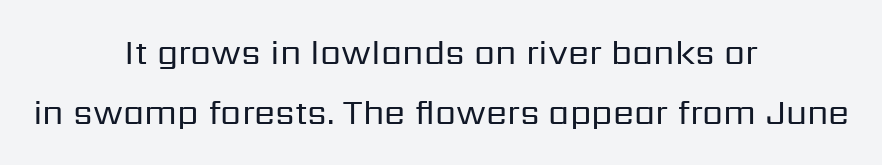
The image shows 34 px regular-weight sans-serif type, upright; set centered, line spacing 1.77x, normal letter spacing, not underlined; low stroke contrast and a medium x-height.
